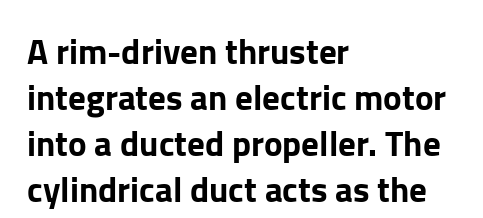
If you drew a line through each stem, it would be perfectly vertical. Do the characters align in a grid? No, the font is proportional. Students, note that the glyphs here touch the page at normal intervals. The typeface chosen for these lines omits serifs. Rows of type keep a routine distance in the vertical direction.
